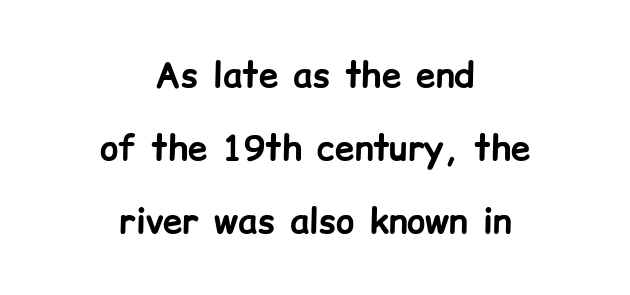
The typesetter chose a symmetrical, centered arrangement here. Ordinary non-slanted type is in use. Underline: absent. Varying glyph widths throughout — classic text-font behaviour. This rendering leaves character spacing at its baseline value.
